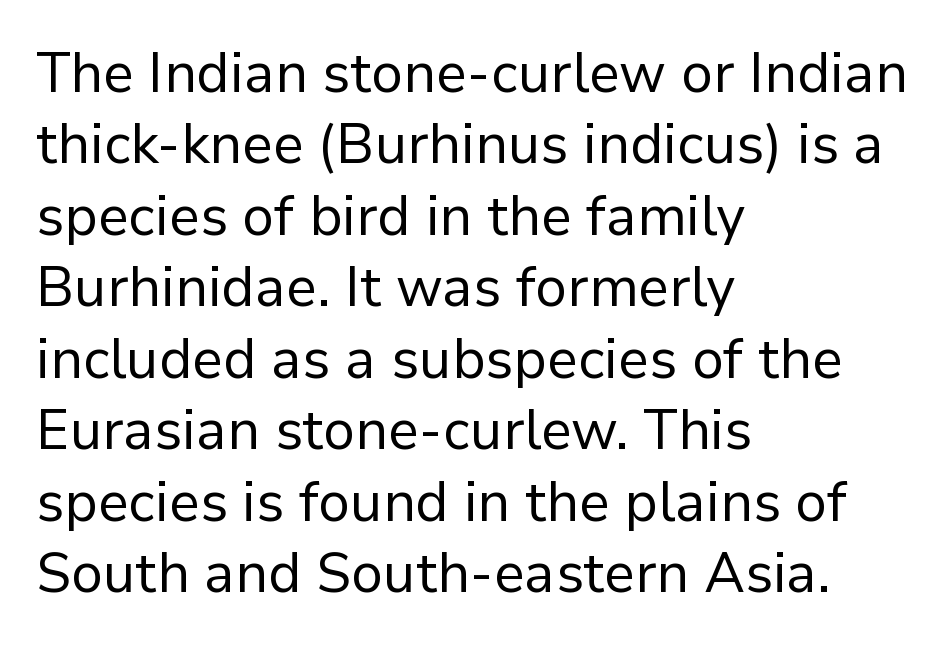
Compared with typical body copy, the letter spacing here is the same. The letters carry no serifs — their stems end cleanly without finishing strokes. Where is the straight margin? On the left. The specimen reads as upright at a glance. Character widths vary here, with narrow letters taking less room than wide ones.
